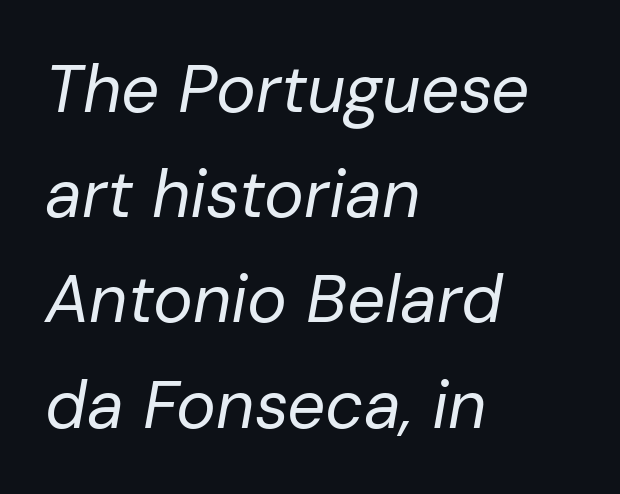
Q: Is the text bold? A: No.
Q: Is the text italic (slanted)? A: Yes, it leans right by about 10 degrees.
Q: Is the text underlined? A: No.
Q: How is the paragraph aligned? A: Left-aligned.
Q: Is the spacing between letters normal or unusually wide? A: Normal.
Q: Is the spacing between lines tight, normal or loose? A: Normal.
Q: Width (condensed, normal, or wide)? A: Normal.
Q: Stroke contrast? A: Low.
Q: x-height? A: Medium.
Q: Monospaced? A: No.
